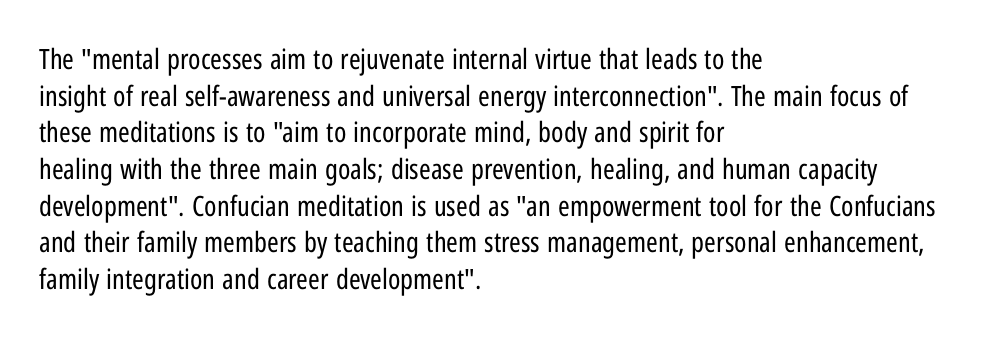
{"serif": "no", "italic": "no", "bold": "no", "weight": "regular", "width": "condensed", "stroke_contrast": "low", "x_height": "medium", "monospaced": "no", "underline": "no", "align": "left", "line_spacing": "normal", "line_spacing_ratio": 1.31, "letter_spacing": "normal", "letter_spacing_em": 0.0, "glyph_px": 28}
